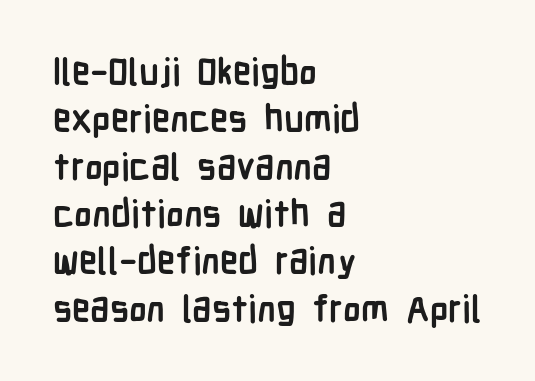
The image shows 37 px semibold, condensed sans-serif type, upright; set left-aligned, normal line spacing (1.28x), normal letter spacing, not underlined; low stroke contrast and a medium x-height.
